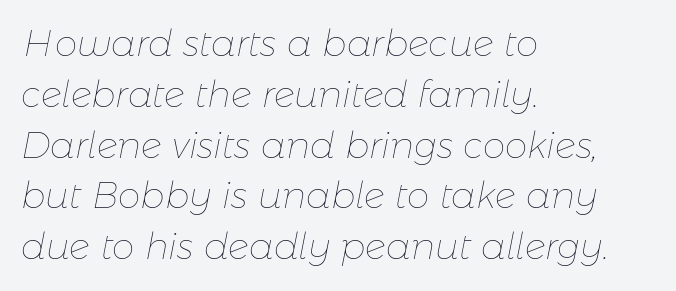
{"italic": "yes", "lean": "right", "slant_degrees": 11, "bold": "no", "weight": "thin", "width": "normal", "stroke_contrast": "low", "x_height": "medium", "monospaced": "no", "underline": "no", "align": "left", "line_spacing": "normal", "line_spacing_ratio": 1.41, "letter_spacing": "normal", "letter_spacing_em": 0.0, "glyph_px": 36}
